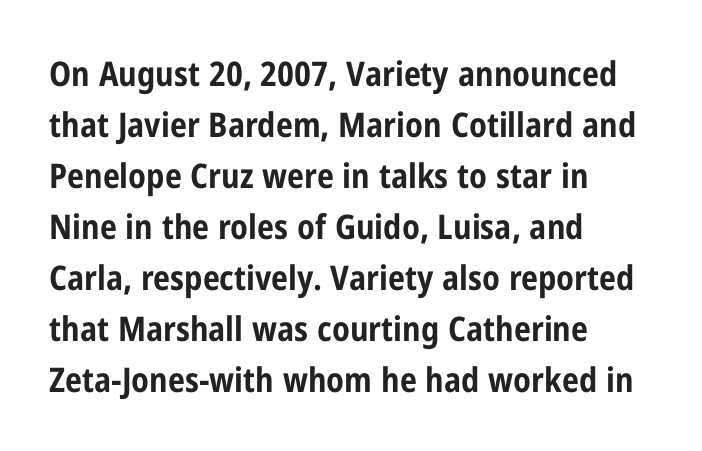
The text block is weighted toward the left margin, trailing off unevenly rightward. Rendered with straight, roman letterforms. The type is set solid horizontally, with unmodified tracking. Each glyph is drawn with heavy, bold strokes.
